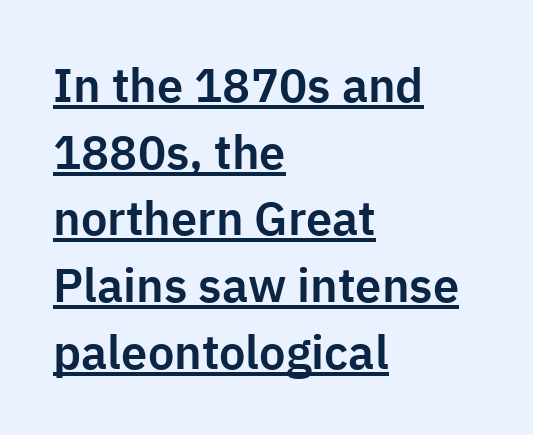
Descenders here cross a horizontal rule under the line. There is no visible air inserted between adjacent glyphs. Notice how the stems are strictly vertical — no italics here. Note: no serifs on the glyphs. Teacher's note: observe the even left margin — that is flush-left alignment.
